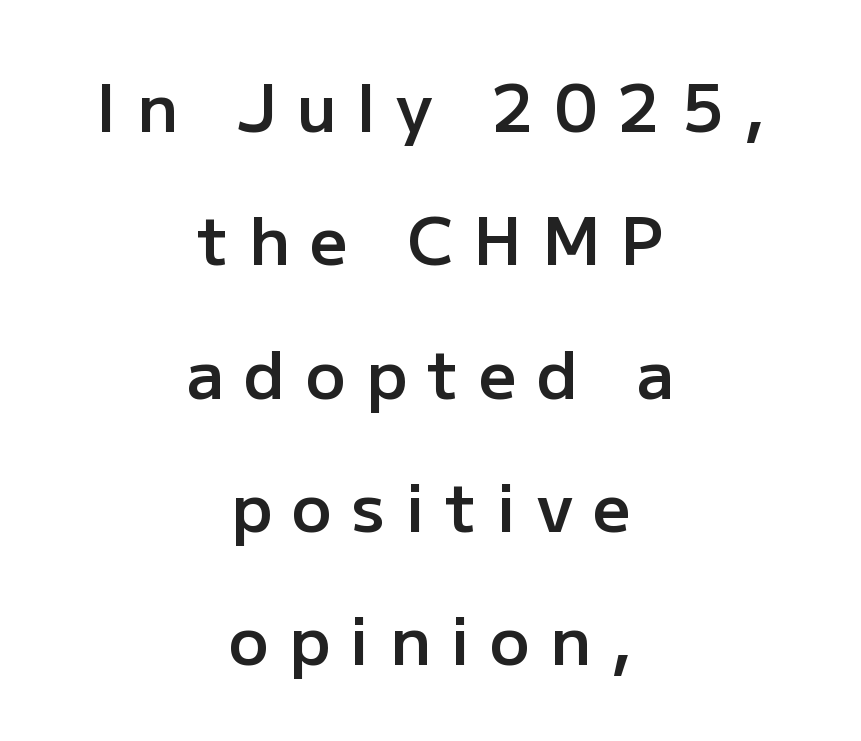
Q: Is the text bold? A: Semi-bold.
Q: Is the text italic (slanted)? A: No, it is upright.
Q: Is the typeface a serif or a sans-serif typeface? A: Sans-serif.
Q: Is the text underlined? A: No.
Q: How is the paragraph aligned? A: Centered.
Q: Is the spacing between letters normal or unusually wide? A: Unusually wide.
Q: Is the spacing between lines tight, normal or loose? A: Loose.
Q: Width (condensed, normal, or wide)? A: Normal.
Q: Stroke contrast? A: Low.
Q: x-height? A: Medium.
Q: Monospaced? A: No.
